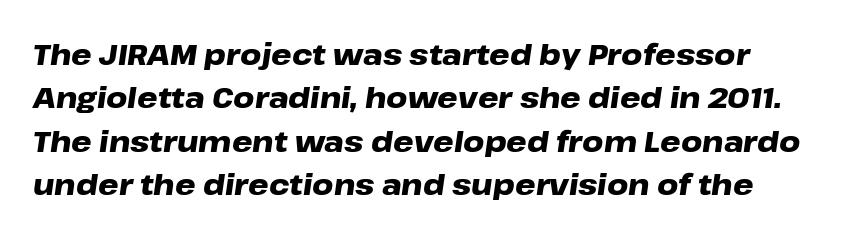
I'd describe the lettering as bold — thick and assertive. The rendering uses a moderate line-height, typical for paragraphs. Looks like regular typesetting: each glyph gets only the width it needs. Clear beneath every line of the passage. Does the lettering tilt? It does — this is italic. Spacing between characters is what you'd get straight out of the box.
